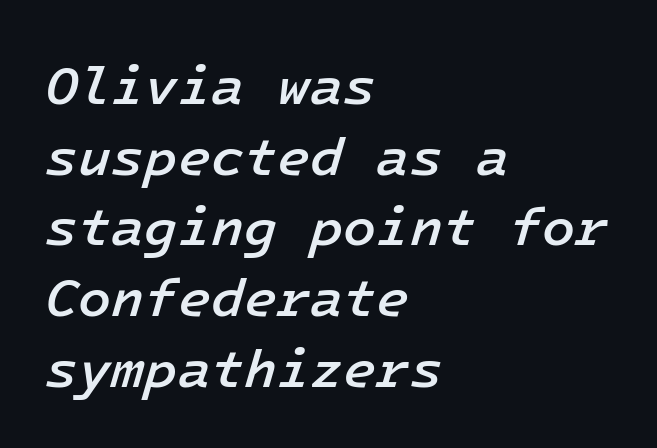
The image shows 54 px semibold type, italic (leaning right); set left-aligned, normal line spacing (1.31x), normal letter spacing, not underlined; low stroke contrast and a medium x-height.
